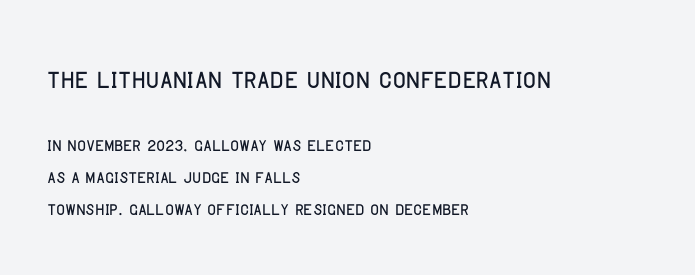
Q: Is the text italic (slanted)? A: No, it is upright.
Q: Is the typeface a serif or a sans-serif typeface? A: Sans-serif.
Q: Is the text underlined? A: No.
Q: How is the paragraph aligned? A: Left-aligned.
Q: Is the spacing between letters normal or unusually wide? A: Normal.
Q: Is the spacing between lines tight, normal or loose? A: Normal.
Q: Which block of text is set in a larger size, the first (top) or the second (bottom)? A: The first (top) one.
Q: Width (condensed, normal, or wide)? A: Condensed.
Q: Stroke contrast? A: Low.
Q: x-height? A: Large.
Q: Monospaced? A: No.
